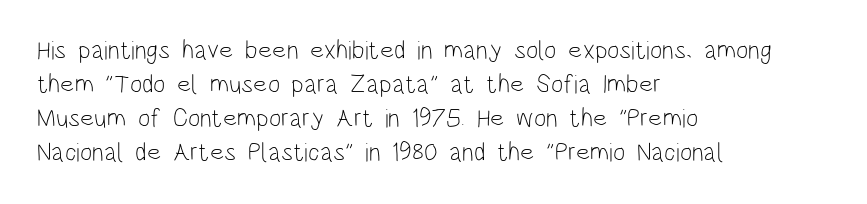
The image shows 26 px text type, upright; set left-aligned, normal line spacing (1.31x), normal letter spacing, not underlined.
